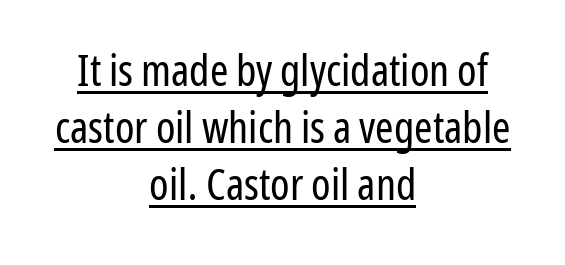
Q: Is the text bold? A: No.
Q: Is the text italic (slanted)? A: No, it is upright.
Q: Is the typeface a serif or a sans-serif typeface? A: Sans-serif.
Q: Is the text underlined? A: Yes.
Q: How is the paragraph aligned? A: Centered.
Q: Is the spacing between letters normal or unusually wide? A: Normal.
Q: Is the spacing between lines tight, normal or loose? A: Normal.
Q: Width (condensed, normal, or wide)? A: Condensed.
Q: Stroke contrast? A: Low.
Q: x-height? A: Medium.
Q: Monospaced? A: No.
